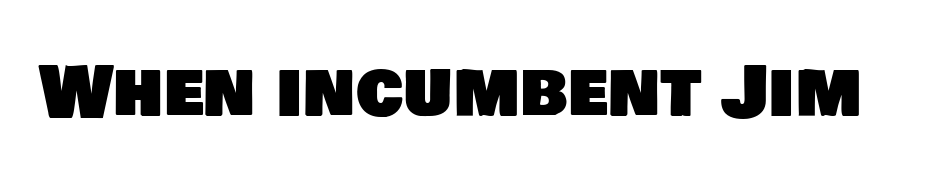
Q: Is the typeface a serif or a sans-serif typeface? A: Sans-serif.
Q: Is the text underlined? A: No.
Q: Is the spacing between letters normal or unusually wide? A: Normal.
Q: Width (condensed, normal, or wide)? A: Normal.
Q: Stroke contrast? A: Low.
Q: x-height? A: Large.
Q: Monospaced? A: No.
